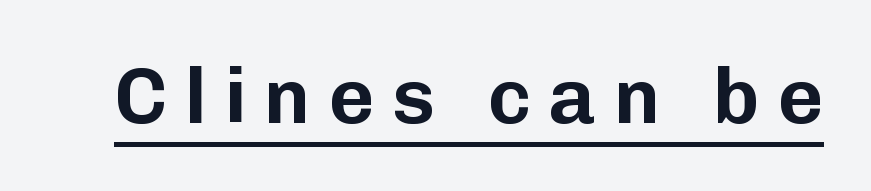
Q: Is the text italic (slanted)? A: No, it is upright.
Q: Is the typeface a serif or a sans-serif typeface? A: Sans-serif.
Q: Is the text underlined? A: Yes.
Q: Is the spacing between letters normal or unusually wide? A: Unusually wide.
Q: Width (condensed, normal, or wide)? A: Normal.
Q: Stroke contrast? A: Low.
Q: x-height? A: Medium.
Q: Monospaced? A: No.
